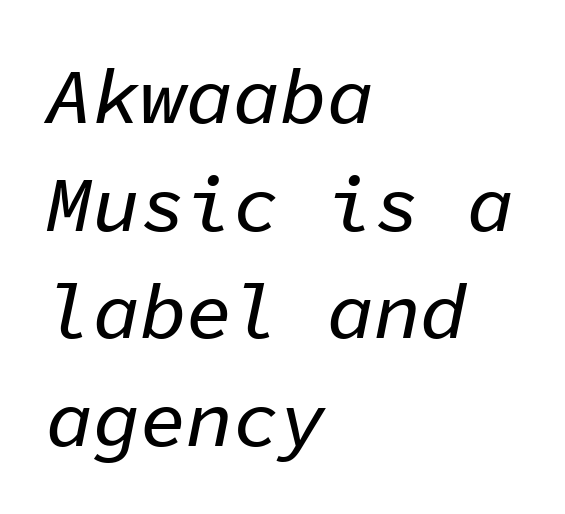
The passage shown leans; its letterforms are oblique. Nobody touched the tracking dial on this one. Vertical spacing — default. Here the designer chose a console-style face with uniform glyph widths. The passage is arranged the way most books set body copy — flush left.
